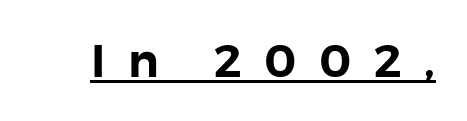
The image shows 46 px sans-serif type, upright; set unusually wide letter spacing (+0.49 em), underlined; a medium x-height.
